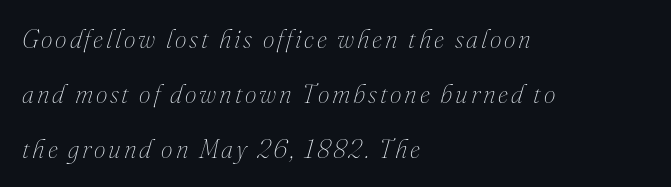
{"italic": "yes", "lean": "right", "slant_degrees": 16, "bold": "no", "underline": "no", "align": "left", "line_spacing": "loose", "line_spacing_ratio": 2.11, "glyph_px": 26}
